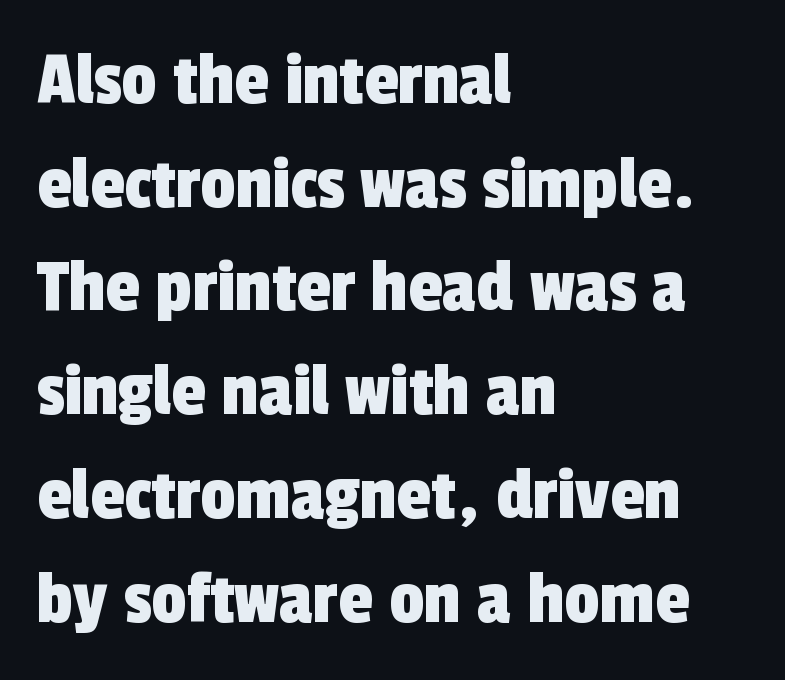
The image shows 78 px condensed sans-serif type; set left-aligned, normal line spacing (1.33x), normal letter spacing, not underlined; a medium x-height.
